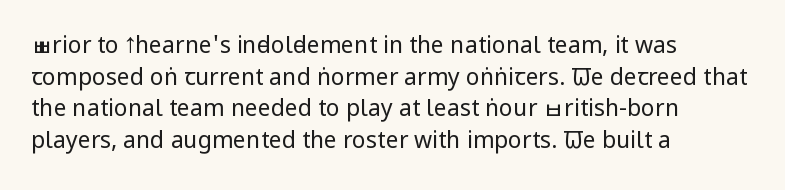
A roman cut, with each character standing at attention. Line spacing here is normal. The text block is weighted toward the left margin, trailing off unevenly rightward. Lines of text with bare space underneath. Nothing unusual about the tracking: characters are spaced as the font intends. A quiet, ordinary-to-light weight characterises the typeface.
